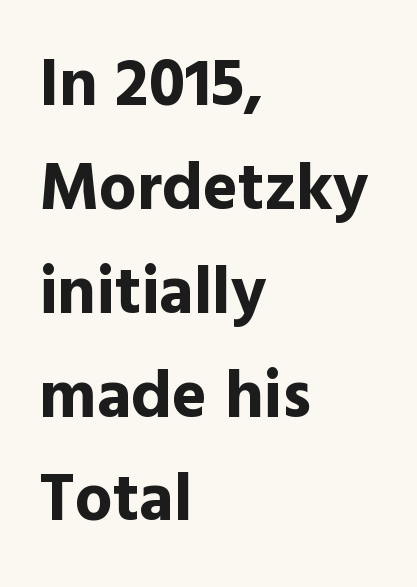
{"serif": "no", "italic": "no", "bold": "yes", "weight": "bold", "width": "normal", "x_height": "medium", "monospaced": "no", "underline": "no", "align": "left", "line_spacing": "normal", "line_spacing_ratio": 1.55, "letter_spacing": "normal", "letter_spacing_em": 0.0, "glyph_px": 67}
